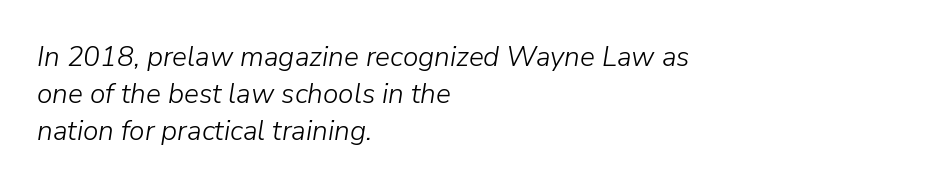
The image shows 28 px light type, italic (leaning right); set left-aligned, normal line spacing (1.33x), normal letter spacing, not underlined; low stroke contrast and a medium x-height.
